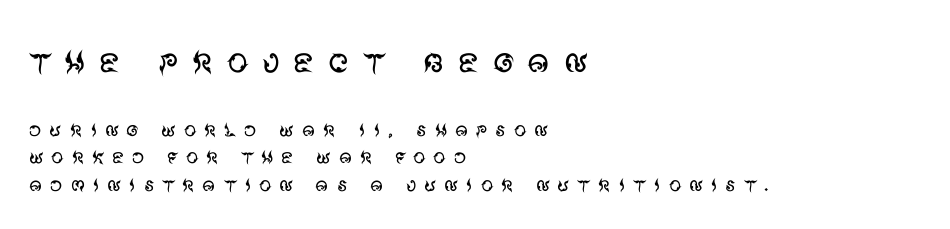
The earlier block is typeset at a bigger size than the later block. This sample has the flowing, uneven cadence of proportional lettering. The font's upright variant was chosen for this text. The letterforms sit at book weight or below. Look at the bottom of the vertical strokes: they stop flat, with no serifs. The compositor pushed each line to the left boundary.
